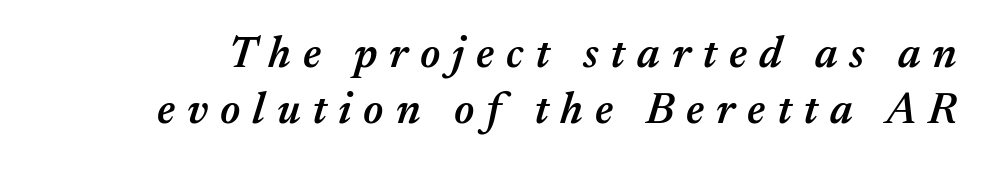
The image shows 44 px semibold type, italic (leaning right); set normal line spacing (1.27x), unusually wide letter spacing (+0.27 em), not underlined; medium stroke contrast and a medium x-height.
